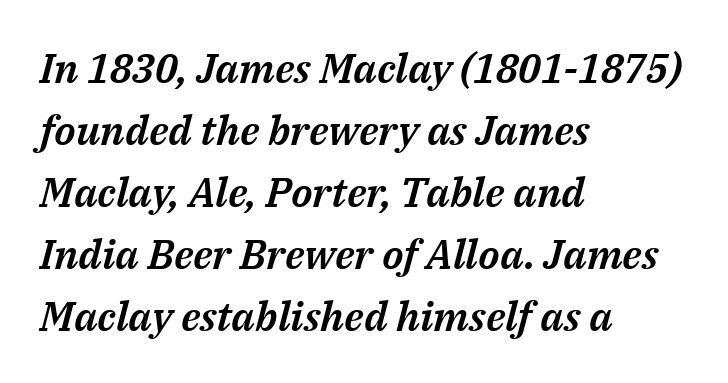
Horizontal alignment here is leftward, the default for most running prose. Each letter keeps its own natural width here, so spacing adapts to shape. Line spacing here is normal. Words appear dense and cohesive because spacing is normal. Check under the words: just untouched page. The axis of the letterforms is tilted away from vertical.
